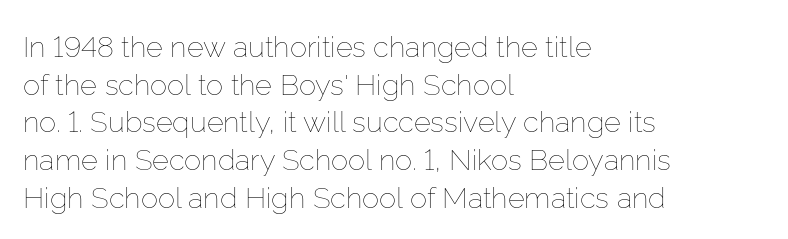
{"italic": "no", "bold": "no", "weight": "thin", "width": "normal", "stroke_contrast": "low", "x_height": "medium", "monospaced": "no", "underline": "no", "align": "left", "line_spacing": "normal", "line_spacing_ratio": 1.3, "letter_spacing": "normal", "letter_spacing_em": 0.0, "glyph_px": 29}
